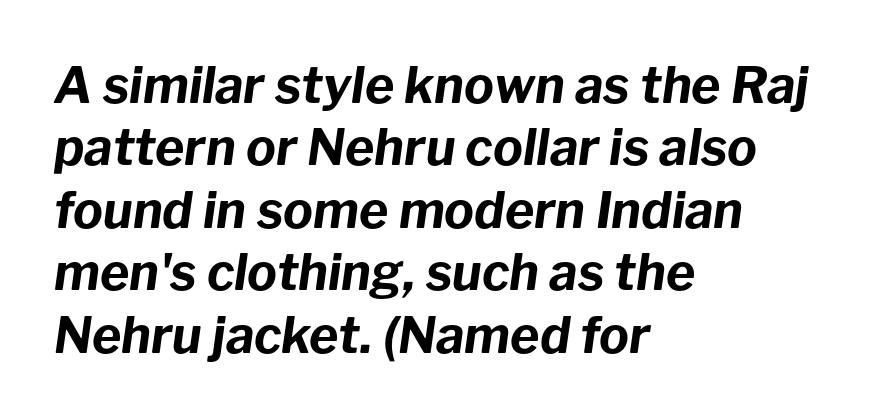
Q: Is the text bold? A: Yes.
Q: Is the text italic (slanted)? A: Yes, it leans right by about 8 degrees.
Q: Is the text underlined? A: No.
Q: How is the paragraph aligned? A: Left-aligned.
Q: Is the spacing between letters normal or unusually wide? A: Normal.
Q: Is the spacing between lines tight, normal or loose? A: Normal.
Q: Width (condensed, normal, or wide)? A: Normal.
Q: Stroke contrast? A: Low.
Q: x-height? A: Medium.
Q: Monospaced? A: No.
